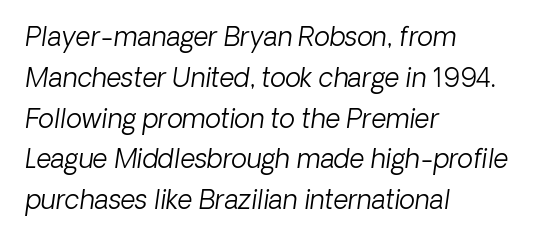
Q: Is the text bold? A: No.
Q: Is the text underlined? A: No.
Q: How is the paragraph aligned? A: Left-aligned.
Q: Is the spacing between letters normal or unusually wide? A: Normal.
Q: Is the spacing between lines tight, normal or loose? A: Normal.
